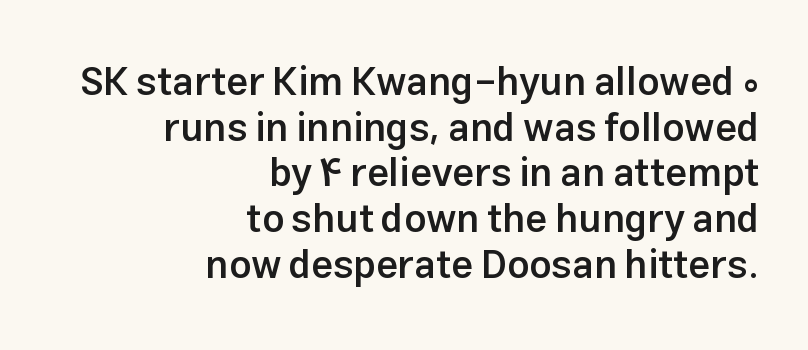
{"serif": "no", "italic": "no", "bold": "semi", "weight": "semibold", "width": "normal", "stroke_contrast": "low", "x_height": "medium", "monospaced": "no", "underline": "no", "align": "right", "line_spacing_ratio": 1.17, "letter_spacing": "normal", "letter_spacing_em": 0.0, "glyph_px": 39}
